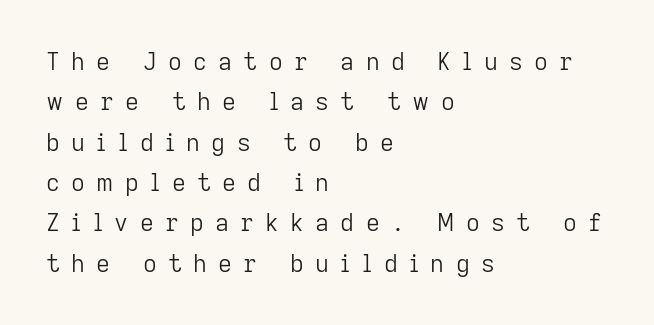
{"italic": "no", "bold": "no", "underline": "no", "align": "left", "line_spacing": "normal", "line_spacing_ratio": 1.68, "letter_spacing": "wide", "letter_spacing_em": 0.47, "glyph_px": 24}
